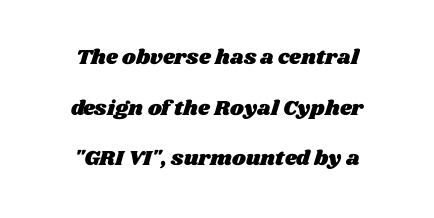
Q: Is the text underlined? A: No.
Q: How is the paragraph aligned? A: Centered.
Q: Is the spacing between letters normal or unusually wide? A: Normal.
Q: Is the spacing between lines tight, normal or loose? A: Loose.
